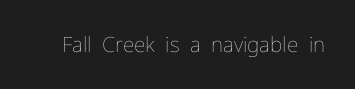
Q: Is the text bold? A: No.
Q: Is the text italic (slanted)? A: No, it is upright.
Q: Is the text underlined? A: No.
Q: Is the spacing between letters normal or unusually wide? A: Normal.
